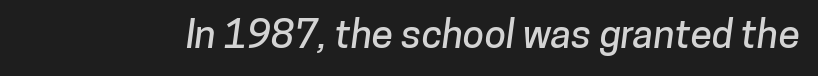
{"serif": "no", "width": "normal", "stroke_contrast": "low", "x_height": "medium", "monospaced": "no", "underline": "no", "letter_spacing": "normal", "letter_spacing_em": 0.0, "glyph_px": 39}
